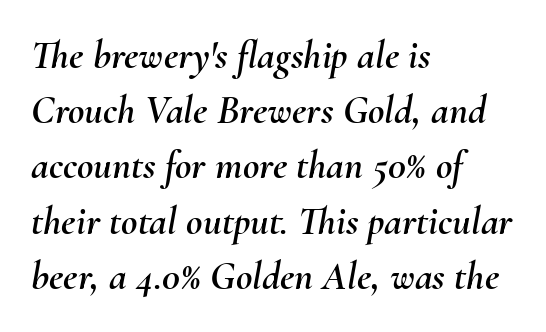
Q: Is the text italic (slanted)? A: Yes, it leans right by about 10 degrees.
Q: Is the text underlined? A: No.
Q: How is the paragraph aligned? A: Left-aligned.
Q: Is the spacing between letters normal or unusually wide? A: Normal.
Q: Is the spacing between lines tight, normal or loose? A: Normal.
Q: Width (condensed, normal, or wide)? A: Normal.
Q: Stroke contrast? A: Medium.
Q: x-height? A: Small.
Q: Monospaced? A: No.
